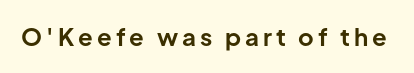
Q: Is the text bold? A: Yes.
Q: Is the text italic (slanted)? A: No, it is upright.
Q: Is the text underlined? A: No.
